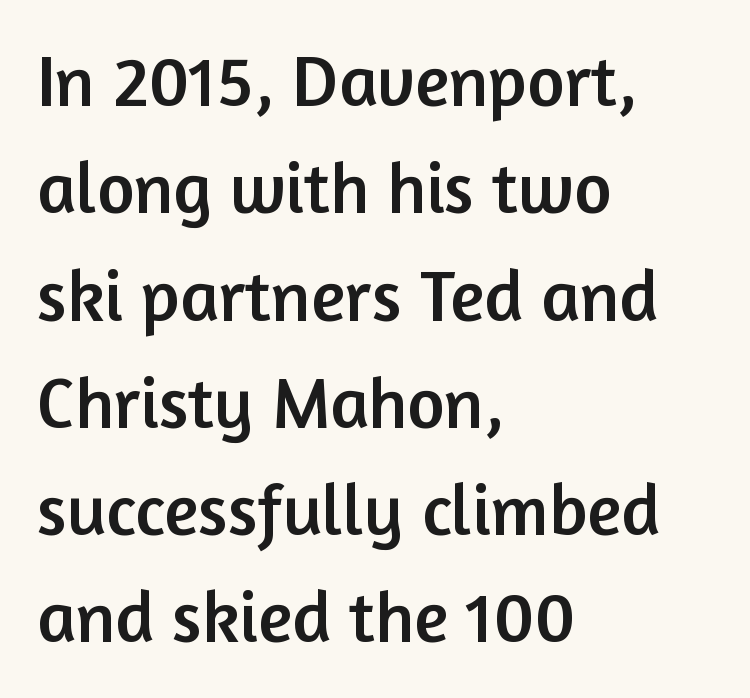
Q: Is the text italic (slanted)? A: No, it is upright.
Q: Is the typeface a serif or a sans-serif typeface? A: Sans-serif.
Q: Is the text underlined? A: No.
Q: How is the paragraph aligned? A: Left-aligned.
Q: Is the spacing between letters normal or unusually wide? A: Normal.
Q: Is the spacing between lines tight, normal or loose? A: Normal.
Q: Width (condensed, normal, or wide)? A: Normal.
Q: Stroke contrast? A: Low.
Q: x-height? A: Medium.
Q: Monospaced? A: No.
